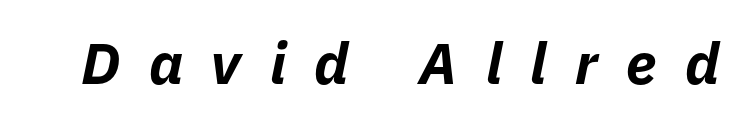
The image shows 58 px bold type, italic (leaning right); set unusually wide letter spacing (+0.49 em), not underlined; low stroke contrast and a medium x-height.
